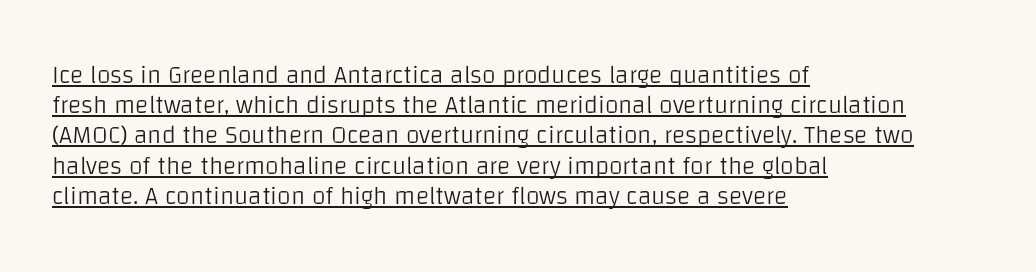
Vertical strokes here are truly vertical. Every word sits above its own underline. Vertical stems look standard width or narrower in stroke. The typesetter chose a ragged-right arrangement here. Spacing between characters is what you'd get straight out of the box.
